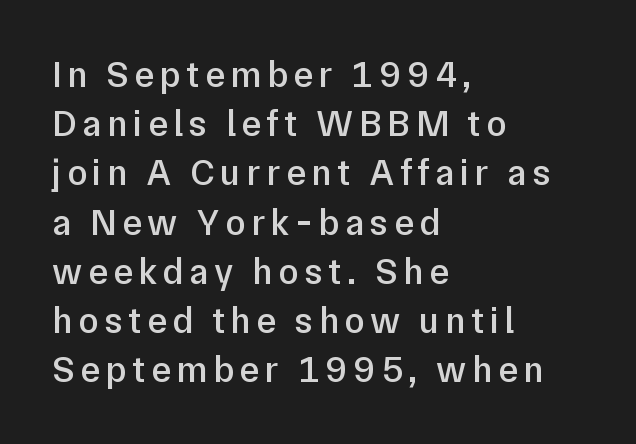
Regarding serifs, this sample does without them. Each glyph is drawn with semibold strokes, heavier than normal yet not fully bold. The lines sit at an ordinary, default distance from one another. Note the varied advance widths — an 'i' is clearly narrower than an 'm'. These lines stack with their left ends in a neat column.
